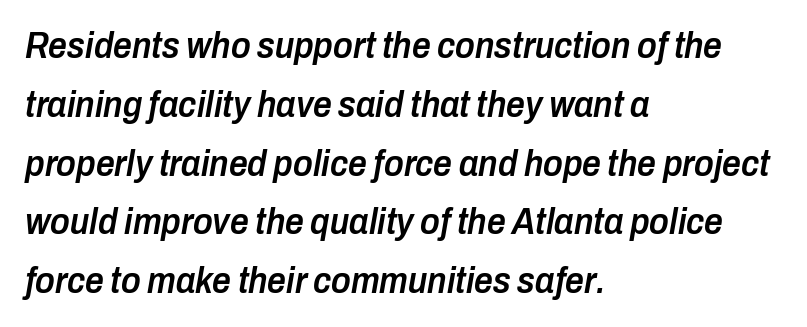
Q: Is the text bold? A: Semi-bold.
Q: Is the text italic (slanted)? A: Yes, it leans right by about 10 degrees.
Q: Is the text underlined? A: No.
Q: How is the paragraph aligned? A: Left-aligned.
Q: Is the spacing between letters normal or unusually wide? A: Normal.
Q: Is the spacing between lines tight, normal or loose? A: Normal.
Q: Width (condensed, normal, or wide)? A: Condensed.
Q: Stroke contrast? A: Low.
Q: x-height? A: Medium.
Q: Monospaced? A: No.
